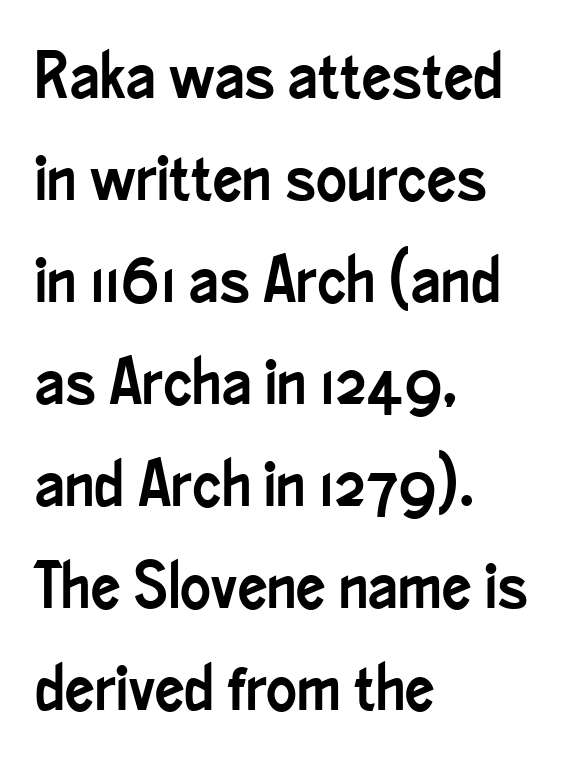
The image shows 65 px condensed sans-serif type, upright; set left-aligned, normal line spacing (1.57x), normal letter spacing, not underlined; low stroke contrast and a small x-height.
